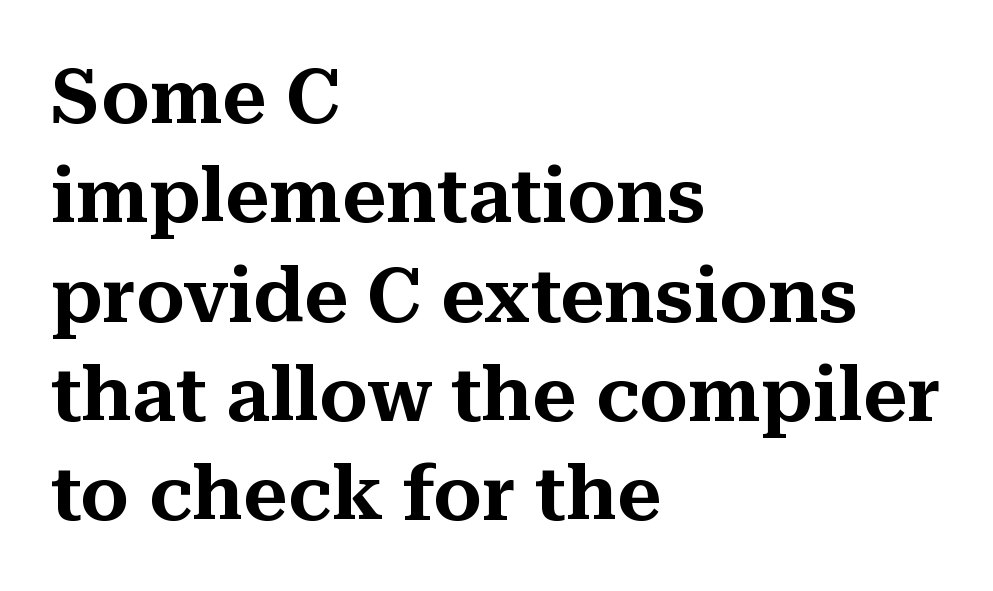
This is serif lettering, the kind often seen in printed books. Each row of text sits above clean, open space. Varying glyph widths throughout — classic text-font behaviour. This block has exactly the height ordinary leading produces.
